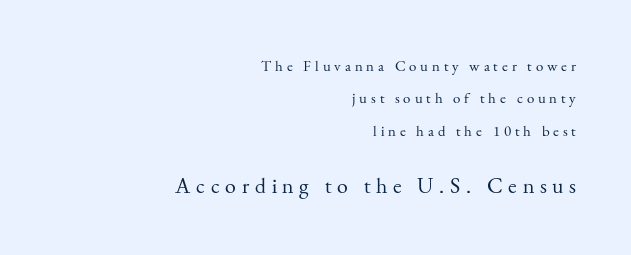
The image shows 22 px text type, upright; set right-aligned, loose line spacing (2.16x), unusually wide letter spacing (+0.26 em), not underlined; the second (bottom) block is 1.47x larger.
